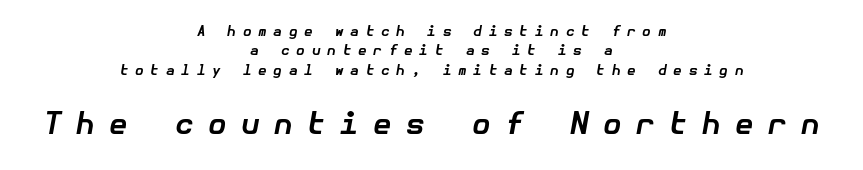
This sample keeps an unexceptional amount of space between lines. Nobody drew a line under any word here. Bold? Absolutely — the strokes are thick and heavy. The passage shown leans; its letterforms are oblique. You could only call the tracking loose — the letters float apart.
